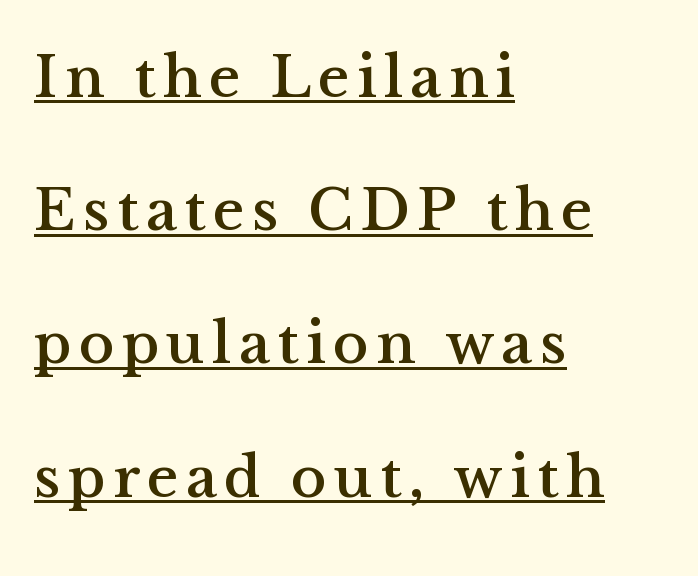
The image shows 60 px serif type, upright; set left-aligned, loose line spacing (2.22x), underlined; medium stroke contrast and a medium x-height.
